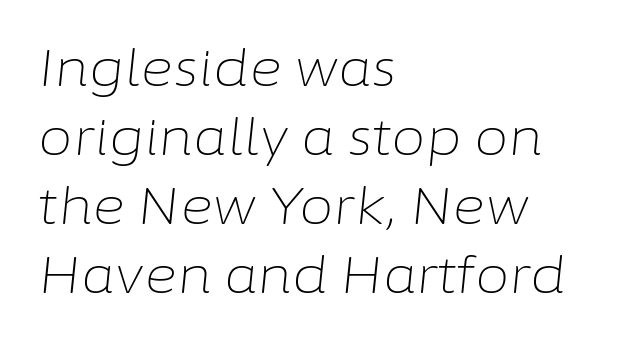
Q: Is the text bold? A: No.
Q: Is the text italic (slanted)? A: Yes, it leans right by about 6 degrees.
Q: Is the text underlined? A: No.
Q: How is the paragraph aligned? A: Left-aligned.
Q: Is the spacing between letters normal or unusually wide? A: Normal.
Q: Is the spacing between lines tight, normal or loose? A: Normal.
Q: Width (condensed, normal, or wide)? A: Normal.
Q: Stroke contrast? A: Low.
Q: x-height? A: Medium.
Q: Monospaced? A: No.
